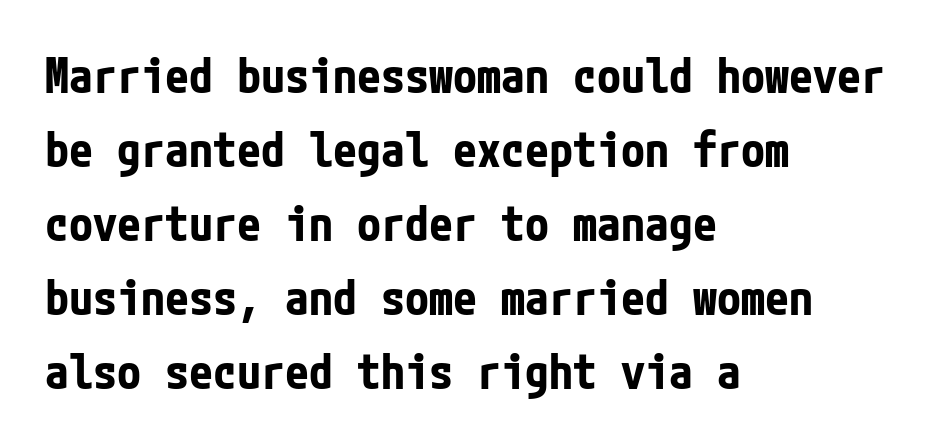
{"serif": "no", "italic": "no", "bold": "yes", "weight": "bold", "width": "condensed", "stroke_contrast": "low", "x_height": "medium", "underline": "no", "align": "left", "line_spacing": "normal", "line_spacing_ratio": 1.54, "letter_spacing": "normal", "letter_spacing_em": 0.0, "glyph_px": 48}
